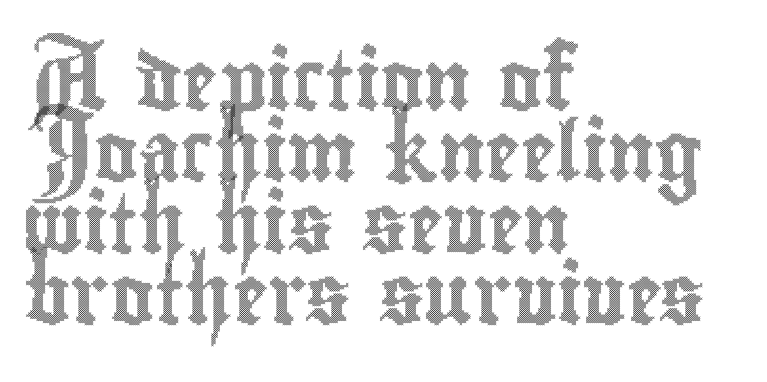
The image shows 59 px condensed type, upright; set left-aligned, line spacing 1.21x, normal letter spacing, not underlined; a small x-height.
